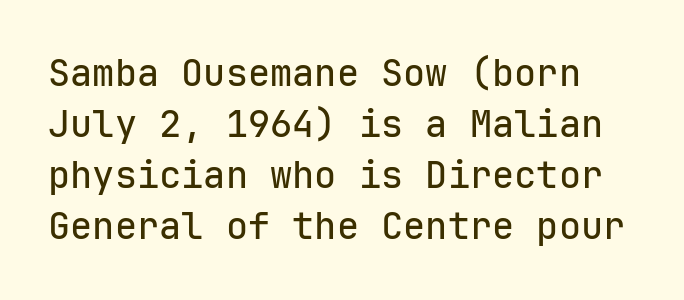
The image shows 37 px sans-serif type, upright, monospaced; set normal line spacing (1.38x), normal letter spacing, not underlined; low stroke contrast and a medium x-height.
